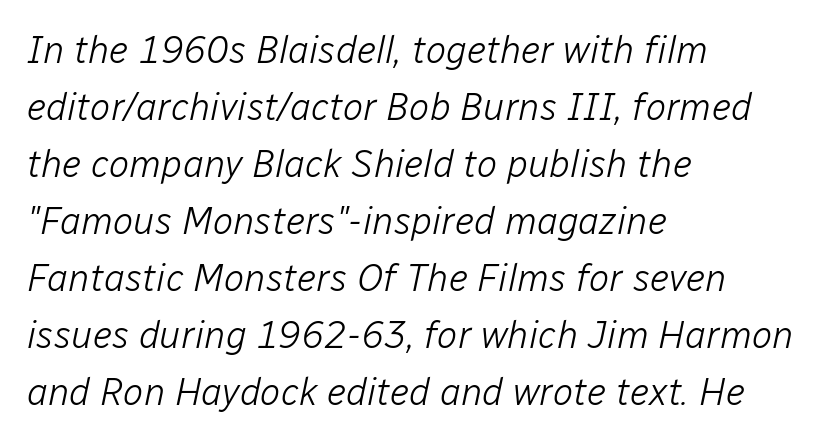
Q: Is the text bold? A: No.
Q: Is the text italic (slanted)? A: Yes, it leans right by about 12 degrees.
Q: Is the text underlined? A: No.
Q: How is the paragraph aligned? A: Left-aligned.
Q: Is the spacing between letters normal or unusually wide? A: Normal.
Q: Is the spacing between lines tight, normal or loose? A: Normal.
Q: Width (condensed, normal, or wide)? A: Normal.
Q: Stroke contrast? A: Low.
Q: x-height? A: Medium.
Q: Monospaced? A: No.
